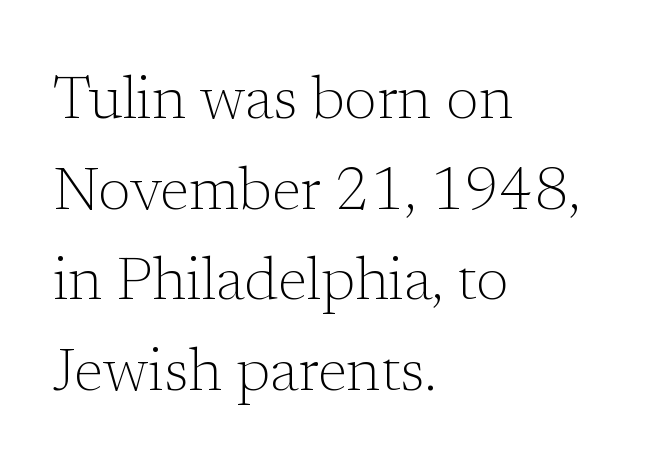
Q: Is the text bold? A: No.
Q: Is the text italic (slanted)? A: No, it is upright.
Q: Is the typeface a serif or a sans-serif typeface? A: Serif.
Q: Is the text underlined? A: No.
Q: How is the paragraph aligned? A: Left-aligned.
Q: Is the spacing between letters normal or unusually wide? A: Normal.
Q: Is the spacing between lines tight, normal or loose? A: Normal.
Q: Width (condensed, normal, or wide)? A: Normal.
Q: Stroke contrast? A: Low.
Q: x-height? A: Medium.
Q: Monospaced? A: No.
